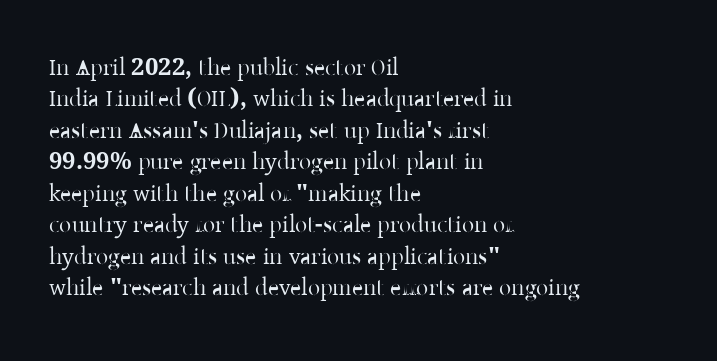
The image shows 24 px text type, upright; set left-aligned, normal line spacing (1.31x), normal letter spacing, not underlined.
